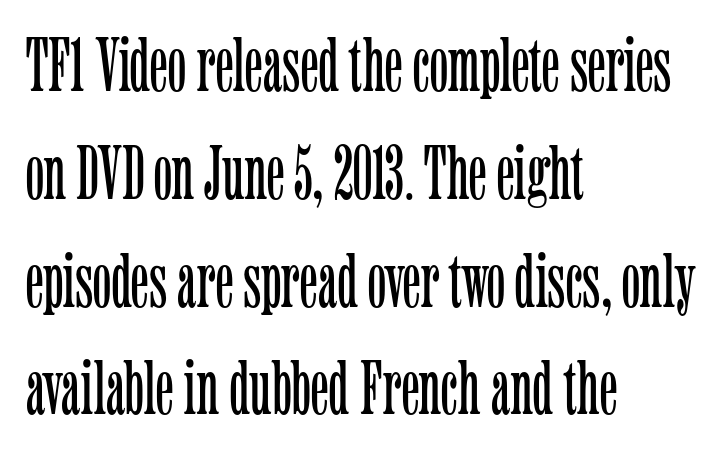
Q: Is the text bold? A: No.
Q: Is the text italic (slanted)? A: No, it is upright.
Q: Is the typeface a serif or a sans-serif typeface? A: Serif.
Q: Is the text underlined? A: No.
Q: How is the paragraph aligned? A: Left-aligned.
Q: Is the spacing between letters normal or unusually wide? A: Normal.
Q: Is the spacing between lines tight, normal or loose? A: Normal.
Q: Width (condensed, normal, or wide)? A: Condensed.
Q: Stroke contrast? A: Low.
Q: x-height? A: Medium.
Q: Monospaced? A: No.
